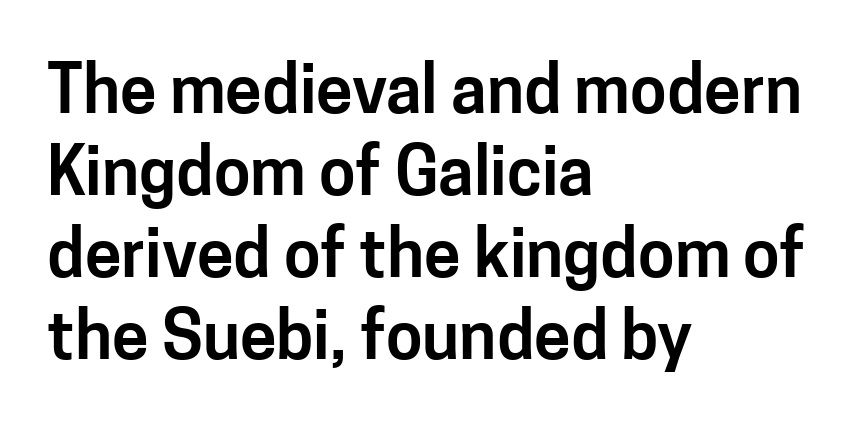
The image shows 66 px sans-serif type, upright; set left-aligned, line spacing 1.24x, normal letter spacing, not underlined; low stroke contrast and a medium x-height.
